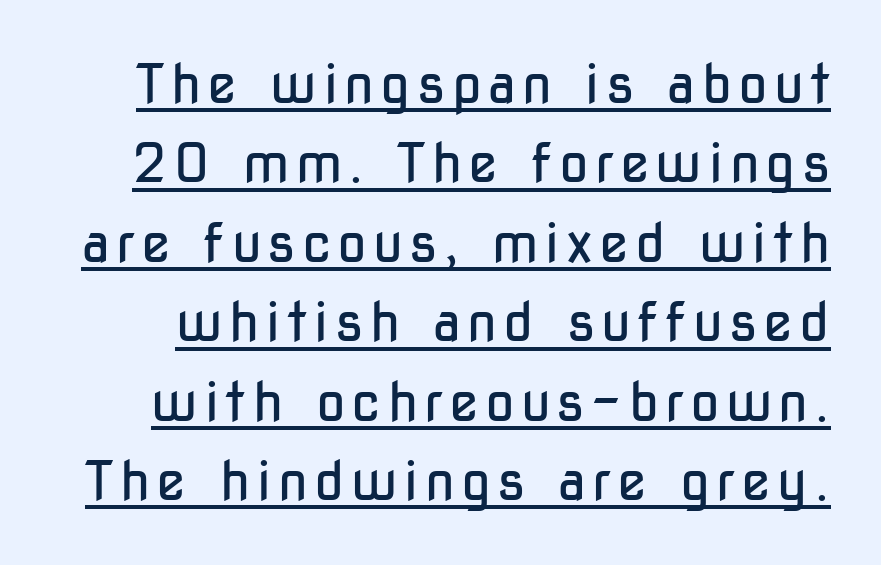
{"serif": "no", "italic": "no", "bold": "no", "weight": "regular", "width": "condensed", "stroke_contrast": "low", "x_height": "medium", "monospaced": "no", "underline": "yes", "line_spacing": "normal", "line_spacing_ratio": 1.47, "glyph_px": 54}
